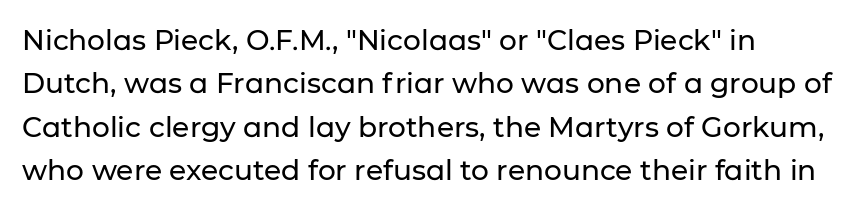
The image shows 28 px sans-serif type, upright; set left-aligned, normal line spacing (1.55x), normal letter spacing, not underlined; low stroke contrast and a medium x-height.
